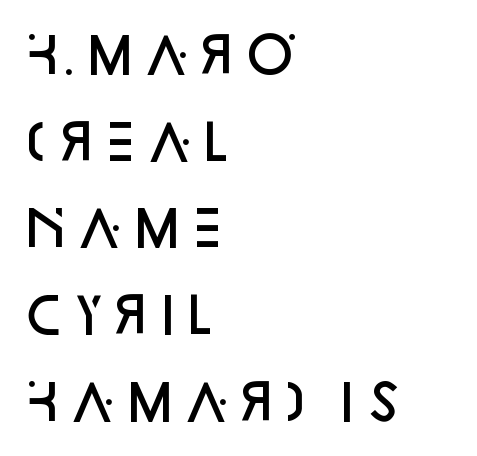
The image shows 49 px semibold sans-serif type, upright; set left-aligned, line spacing 1.77x, normal letter spacing, not underlined; low stroke contrast and a large x-height.
